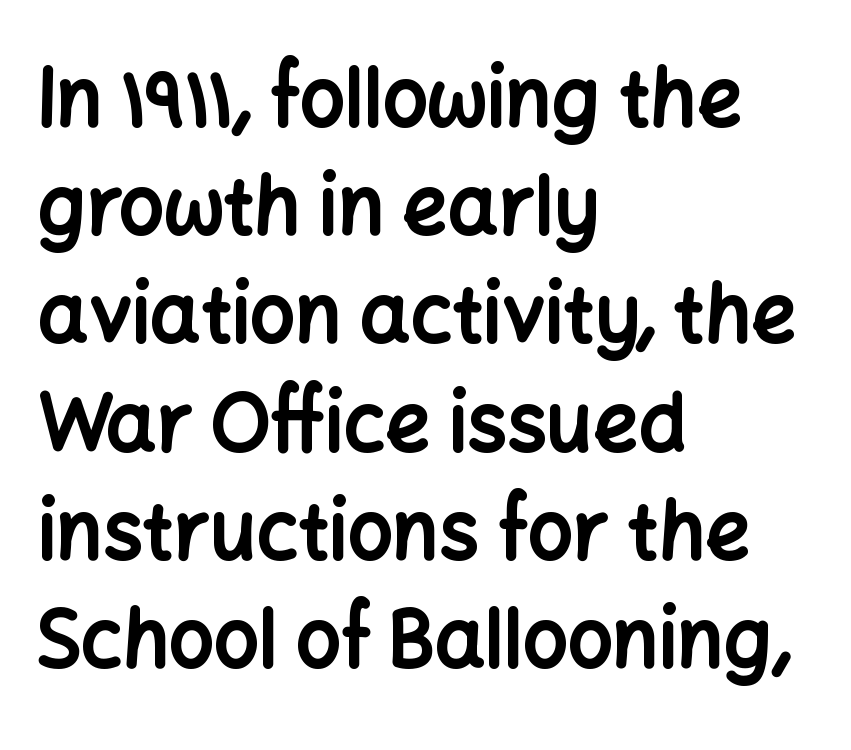
Q: Is the text bold? A: Yes.
Q: Is the text italic (slanted)? A: No, it is upright.
Q: Is the typeface a serif or a sans-serif typeface? A: Sans-serif.
Q: Is the text underlined? A: No.
Q: How is the paragraph aligned? A: Left-aligned.
Q: Is the spacing between letters normal or unusually wide? A: Normal.
Q: Is the spacing between lines tight, normal or loose? A: Normal.
Q: Width (condensed, normal, or wide)? A: Normal.
Q: Stroke contrast? A: Low.
Q: x-height? A: Medium.
Q: Monospaced? A: No.
